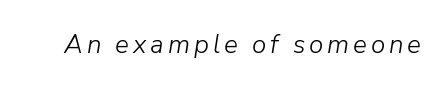
Q: Is the text bold? A: No.
Q: Is the text italic (slanted)? A: Yes, it leans right by about 9 degrees.
Q: Is the text underlined? A: No.
